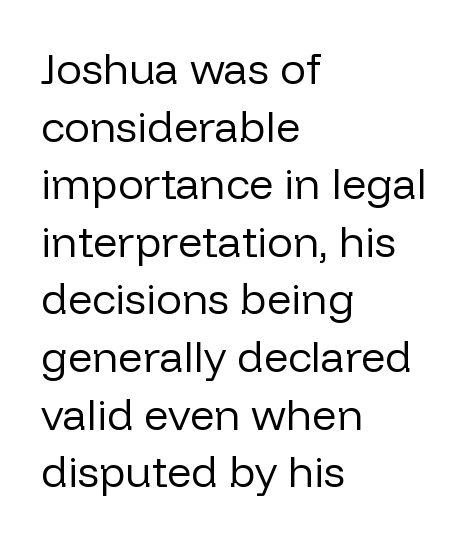
{"serif": "no", "italic": "no", "bold": "no", "weight": "regular", "width": "normal", "stroke_contrast": "low", "x_height": "medium", "monospaced": "no", "underline": "no", "align": "left", "line_spacing": "normal", "line_spacing_ratio": 1.34, "letter_spacing": "normal", "letter_spacing_em": 0.0, "glyph_px": 43}
